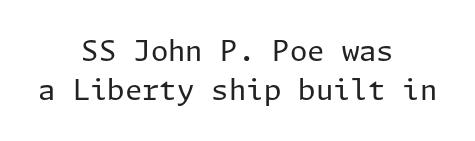
{"serif": "no", "italic": "no", "bold": "no", "weight": "regular", "width": "normal", "stroke_contrast": "low", "x_height": "medium", "underline": "no", "align": "center", "line_spacing": "normal", "line_spacing_ratio": 1.4, "letter_spacing": "normal", "letter_spacing_em": 0.0, "glyph_px": 28}
